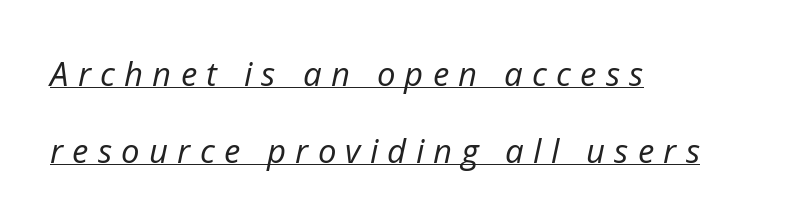
Q: Is the text bold? A: No.
Q: Is the text italic (slanted)? A: Yes, it leans right by about 12 degrees.
Q: Is the text underlined? A: Yes.
Q: How is the paragraph aligned? A: Left-aligned.
Q: Is the spacing between letters normal or unusually wide? A: Unusually wide.
Q: Is the spacing between lines tight, normal or loose? A: Loose.
Q: Width (condensed, normal, or wide)? A: Normal.
Q: Stroke contrast? A: Low.
Q: x-height? A: Medium.
Q: Monospaced? A: No.
